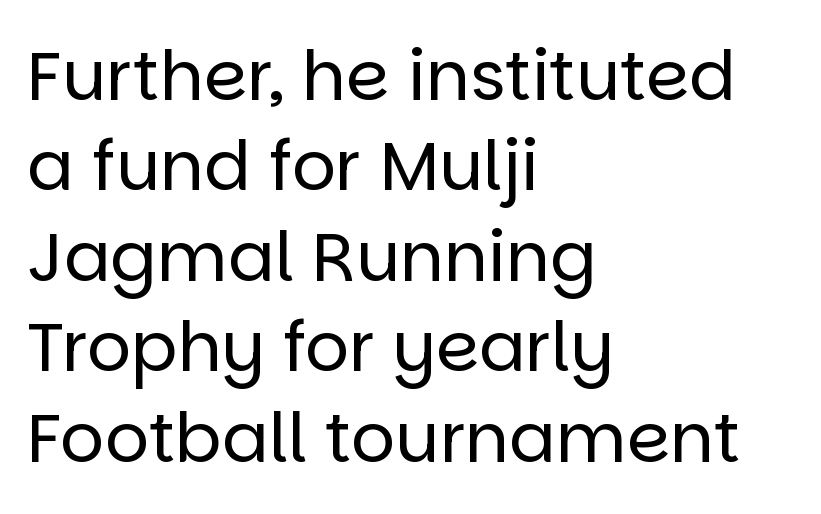
The letters advance in unequal steps, a hallmark of proportional type. The baseline area is clear. Successive baselines arrive at the customary interval. The rendering keeps characters at their native spacing.
